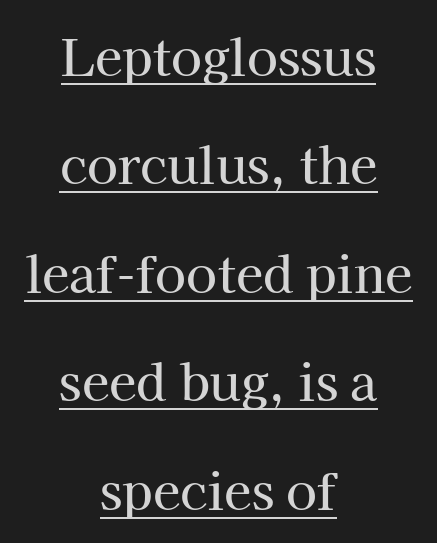
The image shows 50 px serif type, upright; set centered, loose line spacing (2.17x), normal letter spacing, underlined; high stroke contrast and a medium x-height.
